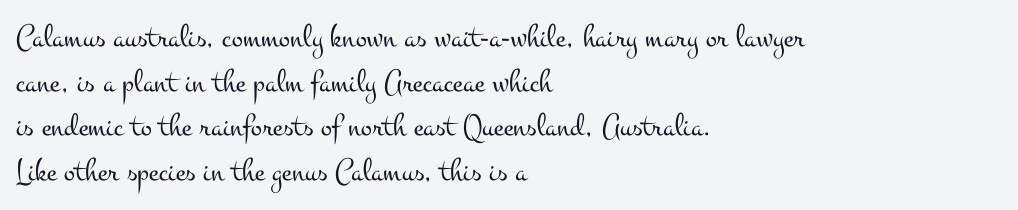
{"bold": "no", "weight": "light", "width": "wide", "stroke_contrast": "medium", "x_height": "small", "monospaced": "no", "underline": "no", "align": "left", "line_spacing": "normal", "line_spacing_ratio": 1.35, "letter_spacing": "normal", "letter_spacing_em": 0.0, "glyph_px": 33}
